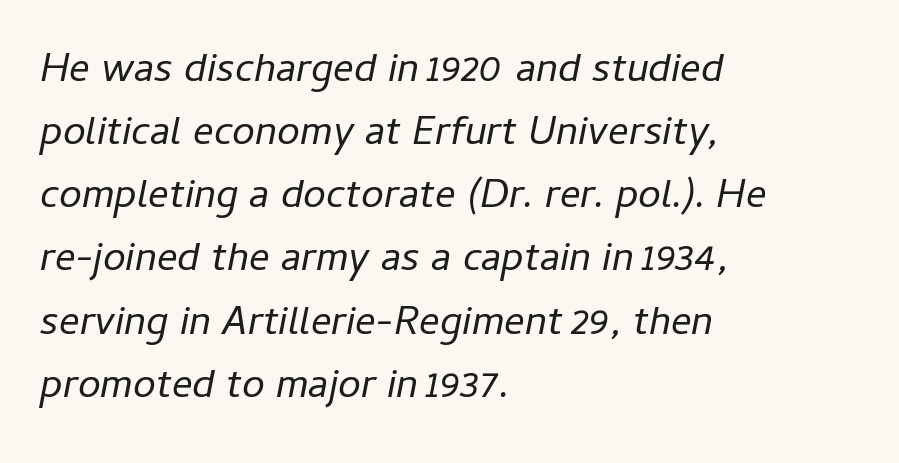
Glyph-to-glyph distance matches everyday printed text. Descenders hang freely into open space. Note the varied advance widths — an 'i' is clearly narrower than an 'm'. Where is the straight margin? On the left. The strokes carry an ordinary text weight at most.
